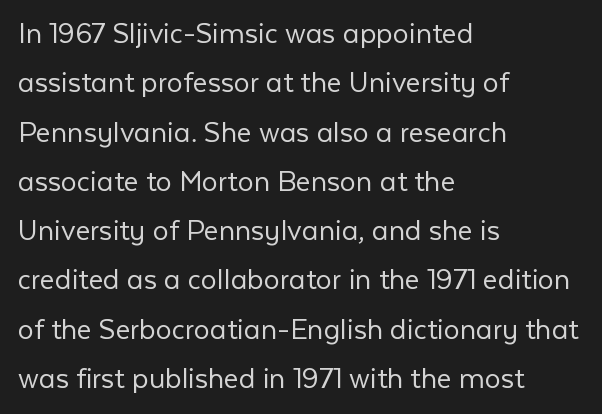
Q: Is the text bold? A: No.
Q: Is the text italic (slanted)? A: No, it is upright.
Q: Is the typeface a serif or a sans-serif typeface? A: Sans-serif.
Q: Is the text underlined? A: No.
Q: How is the paragraph aligned? A: Left-aligned.
Q: Is the spacing between letters normal or unusually wide? A: Normal.
Q: Is the spacing between lines tight, normal or loose? A: Normal.
Q: Width (condensed, normal, or wide)? A: Normal.
Q: Stroke contrast? A: Low.
Q: x-height? A: Medium.
Q: Monospaced? A: No.
